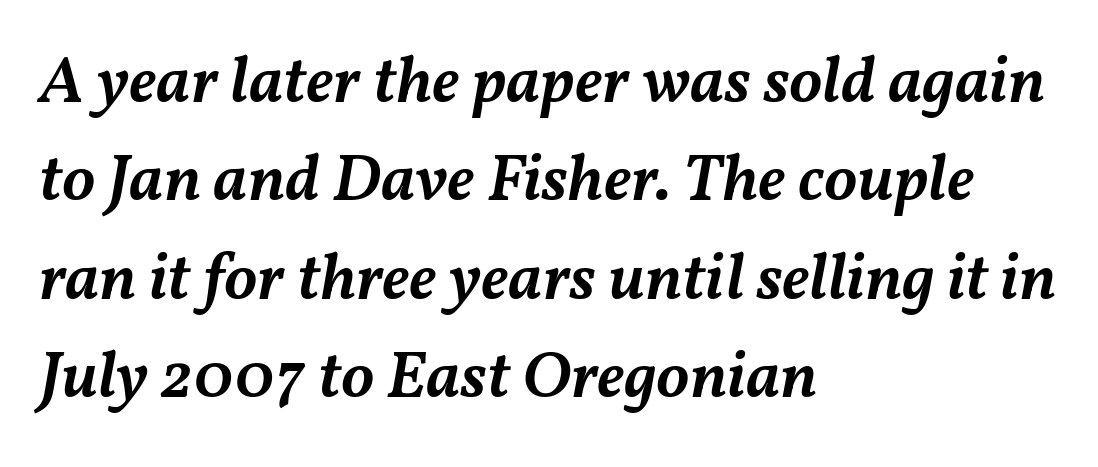
The image shows 66 px semibold type, italic (leaning right); set left-aligned, normal line spacing (1.49x), normal letter spacing, not underlined; medium stroke contrast and a medium x-height.
